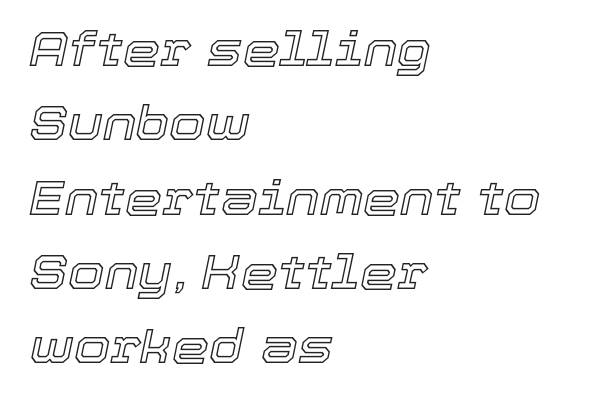
{"italic": "yes", "lean": "right", "slant_degrees": 12, "width": "normal", "x_height": "medium", "monospaced": "no", "underline": "no", "align": "left", "line_spacing": "normal", "line_spacing_ratio": 1.58, "letter_spacing": "normal", "letter_spacing_em": 0.0, "glyph_px": 47}
